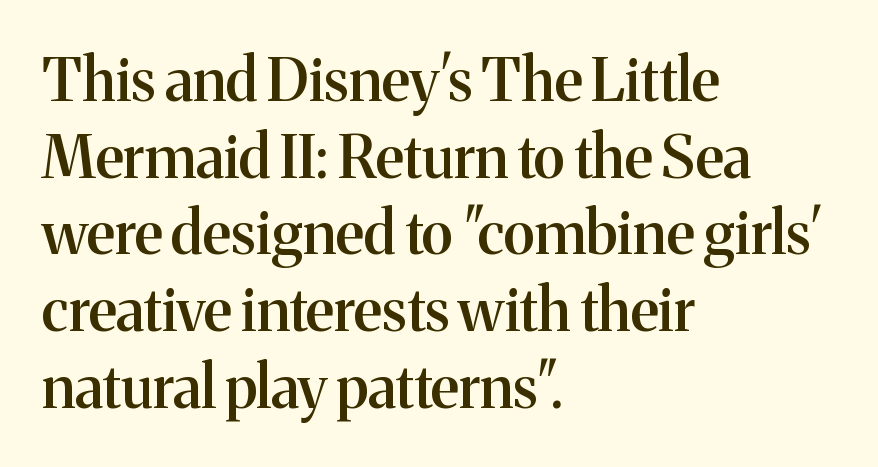
Q: Is the text bold? A: Semi-bold.
Q: Is the text italic (slanted)? A: No, it is upright.
Q: Is the typeface a serif or a sans-serif typeface? A: Serif.
Q: Is the text underlined? A: No.
Q: How is the paragraph aligned? A: Left-aligned.
Q: Is the spacing between letters normal or unusually wide? A: Normal.
Q: Is the spacing between lines tight, normal or loose? A: Normal.
Q: Width (condensed, normal, or wide)? A: Normal.
Q: Stroke contrast? A: Medium.
Q: x-height? A: Medium.
Q: Monospaced? A: No.
